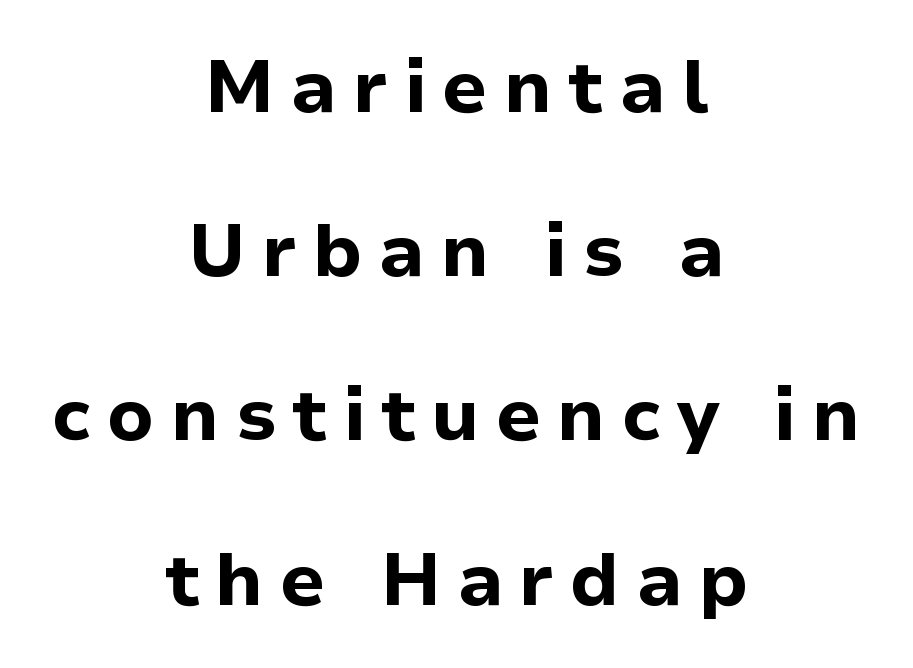
Q: Is the text bold? A: Yes.
Q: Is the text italic (slanted)? A: No, it is upright.
Q: Is the typeface a serif or a sans-serif typeface? A: Sans-serif.
Q: Is the text underlined? A: No.
Q: How is the paragraph aligned? A: Centered.
Q: Is the spacing between letters normal or unusually wide? A: Unusually wide.
Q: Is the spacing between lines tight, normal or loose? A: Loose.
Q: Width (condensed, normal, or wide)? A: Normal.
Q: Stroke contrast? A: Low.
Q: x-height? A: Medium.
Q: Monospaced? A: No.
